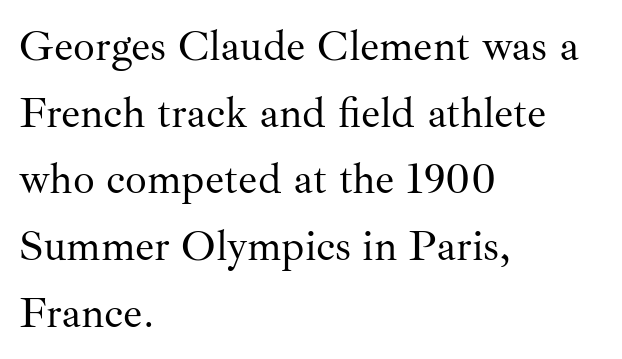
The image shows 43 px regular-weight serif type, upright; set left-aligned, normal line spacing (1.55x), normal letter spacing, not underlined; medium stroke contrast and a small x-height.
